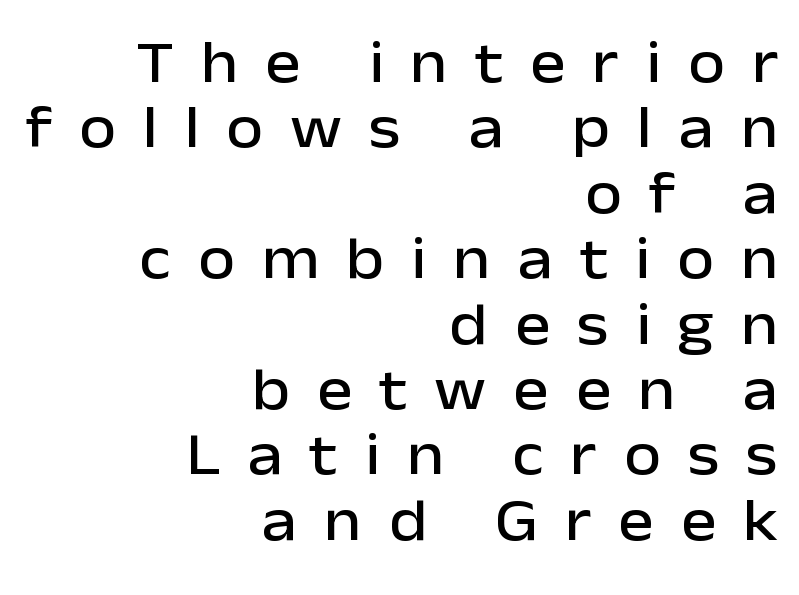
Q: Is the text italic (slanted)? A: No, it is upright.
Q: Is the typeface a serif or a sans-serif typeface? A: Sans-serif.
Q: Is the text underlined? A: No.
Q: How is the paragraph aligned? A: Right-aligned.
Q: Is the spacing between letters normal or unusually wide? A: Unusually wide.
Q: Is the spacing between lines tight, normal or loose? A: Tight.
Q: Width (condensed, normal, or wide)? A: Normal.
Q: Stroke contrast? A: Low.
Q: x-height? A: Medium.
Q: Monospaced? A: No.
